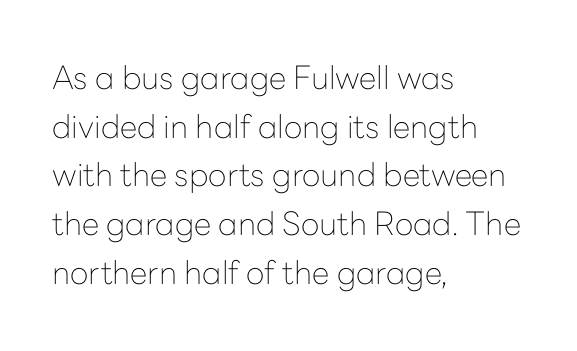
The image shows 32 px thin sans-serif type, upright; set left-aligned, normal line spacing (1.52x), normal letter spacing, not underlined; low stroke contrast and a medium x-height.
